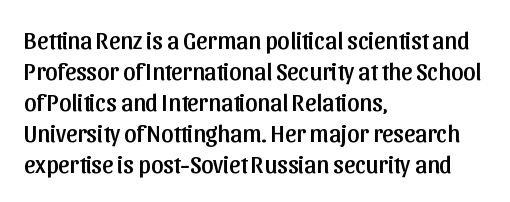
{"italic": "no", "underline": "no", "align": "left", "line_spacing": "normal", "line_spacing_ratio": 1.29, "letter_spacing": "normal", "letter_spacing_em": 0.0, "glyph_px": 24}
